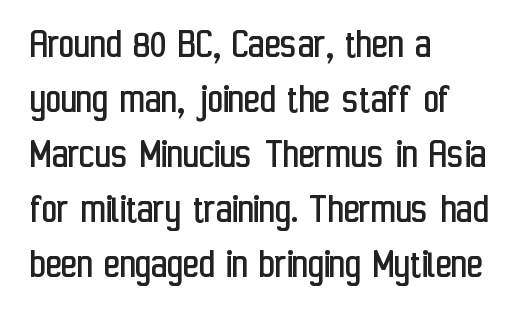
{"serif": "no", "italic": "no", "bold": "no", "weight": "regular", "width": "condensed", "stroke_contrast": "low", "x_height": "medium", "monospaced": "no", "underline": "no", "align": "left", "line_spacing": "normal", "line_spacing_ratio": 1.28, "letter_spacing": "normal", "letter_spacing_em": 0.0, "glyph_px": 43}
